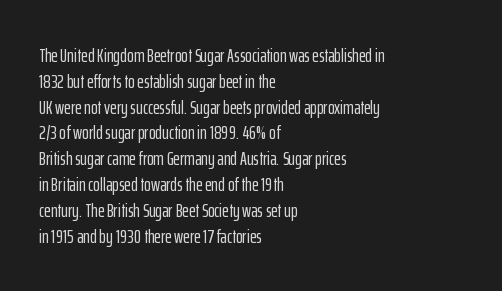
The image shows 20 px text type, upright; set left-aligned, normal line spacing (1.29x), normal letter spacing, not underlined.
